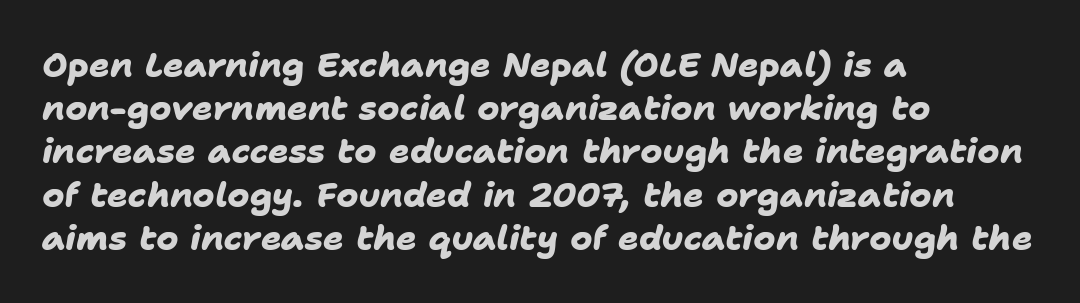
The image shows 34 px heavy sans-serif type; set left-aligned, normal line spacing (1.27x), normal letter spacing, not underlined; low stroke contrast and a medium x-height.
